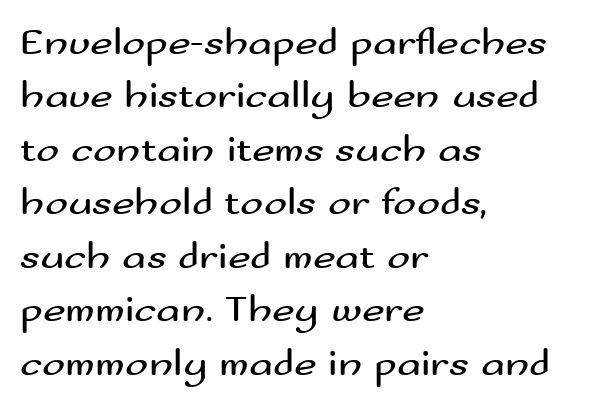
{"serif": "no", "italic": "no", "bold": "no", "weight": "regular", "width": "wide", "stroke_contrast": "medium", "x_height": "small", "monospaced": "no", "underline": "no", "align": "left", "line_spacing": "normal", "line_spacing_ratio": 1.37, "letter_spacing": "normal", "letter_spacing_em": 0.0, "glyph_px": 39}
